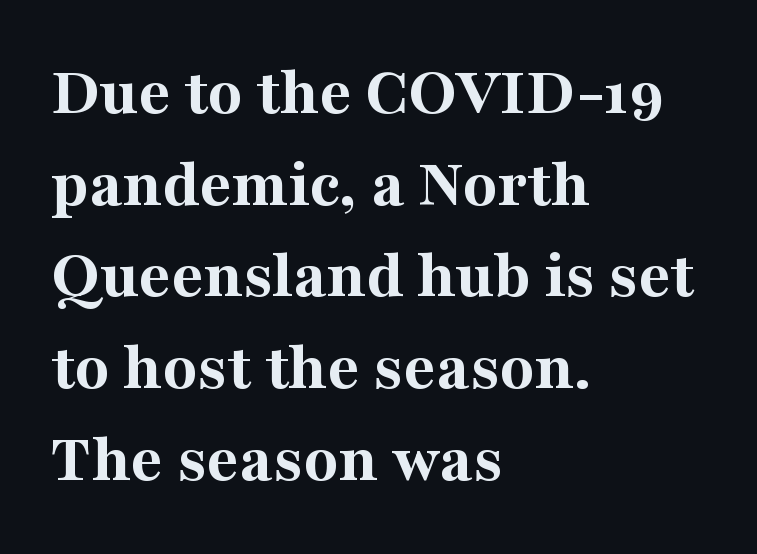
Q: Is the text bold? A: Yes.
Q: Is the text italic (slanted)? A: No, it is upright.
Q: Is the typeface a serif or a sans-serif typeface? A: Serif.
Q: Is the text underlined? A: No.
Q: How is the paragraph aligned? A: Left-aligned.
Q: Is the spacing between letters normal or unusually wide? A: Normal.
Q: Is the spacing between lines tight, normal or loose? A: Normal.
Q: Width (condensed, normal, or wide)? A: Normal.
Q: Stroke contrast? A: Medium.
Q: x-height? A: Medium.
Q: Monospaced? A: No.
